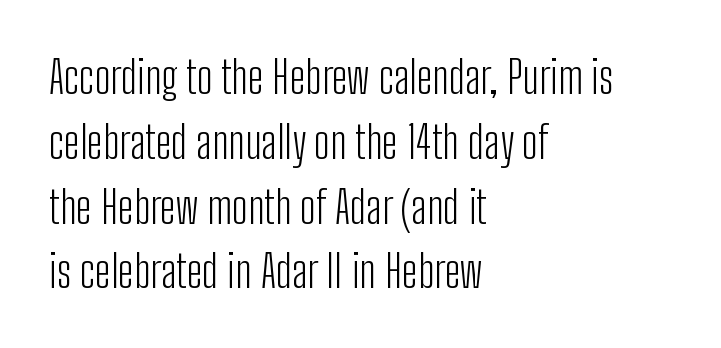
The image shows 45 px light, condensed sans-serif type, upright; set left-aligned, normal line spacing (1.44x), normal letter spacing, not underlined; low stroke contrast and a medium x-height.
